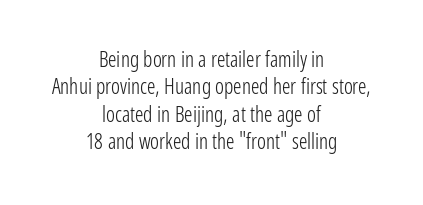
Designer's note — italics off, roman on. Horizontally, the lines are justified to the midpoint only. A typesetter would call this zero additional tracking. The space between consecutive lines is moderate.
